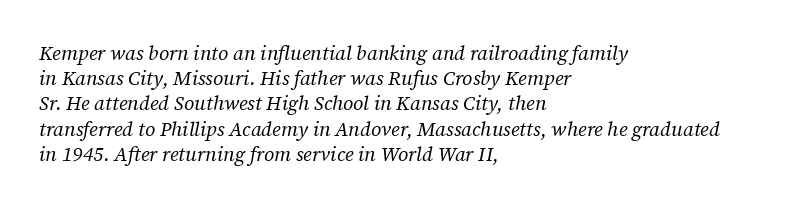
The image shows 20 px text type, italic (leaning right); set left-aligned, normal line spacing (1.26x), normal letter spacing, not underlined.
